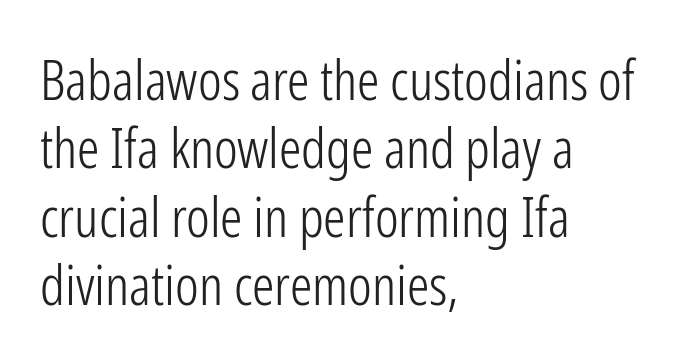
The letters advance in unequal steps, a hallmark of proportional type. Bold? No — there's no thickening of the strokes. A bare baseline throughout the passage. In terms of posture, this sample is upright. These lines keep a tight, regular rhythm from letter to letter.
